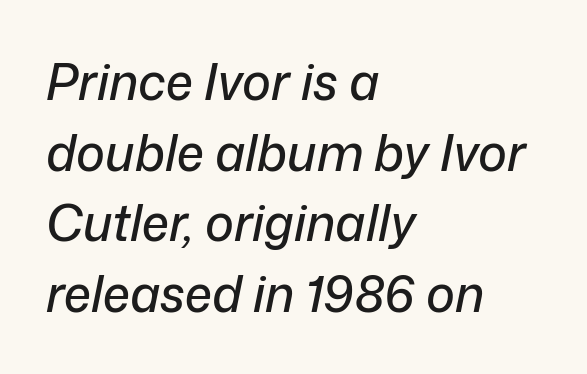
Regarding leading, the lines here are spaced in the standard way. Horizontal alignment here is leftward, the default for most running prose. Note the varied advance widths — an 'i' is clearly narrower than an 'm'. Looking at the ascenders, they clearly lean. The string is rendered with underlining switched off.
